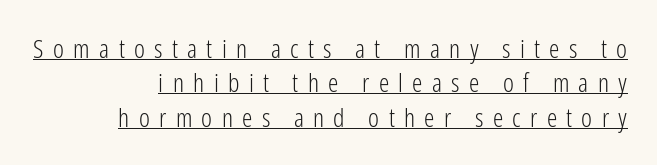
Layout note: lines flush right. Caption: face not bold, strokes unweighted. A baseline rule has been typeset under these characters. The letterforms stand isolated, each surrounded by extra space.
